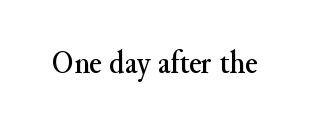
What kind of face is this? One with serifs. The axis of the letterforms is exactly vertical. No extra tracking has been applied to these lines. Honestly, there is no underline to notice here at all. Proportional: the letters do not fall into vertical columns.
